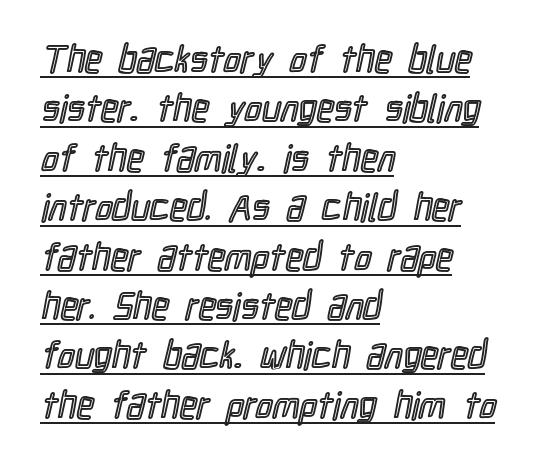
The image shows 38 px condensed type; set left-aligned, normal line spacing (1.3x), normal letter spacing, underlined; a medium x-height.
